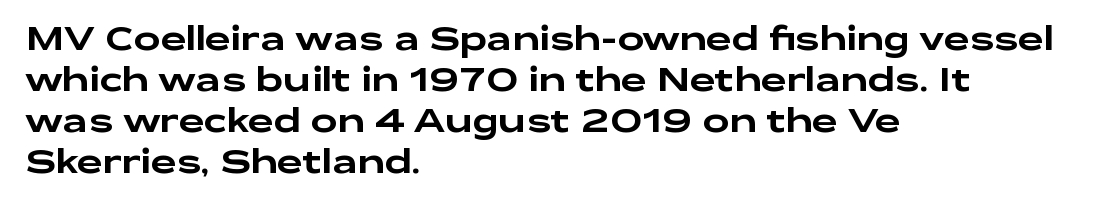
The lines in this sample share a left origin and differ only in where they stop. No word sits above an underline. Here the glyphs are tracked normally, forming tight word shapes. Nothing sits at the stroke ends, so this counts as sans-serif.
